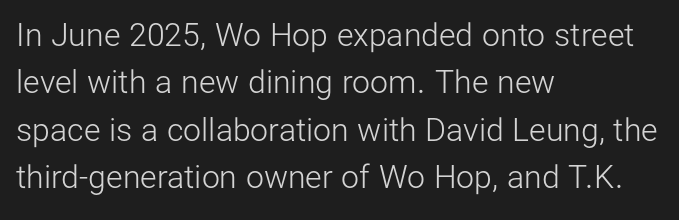
The image shows 32 px light sans-serif type, upright; set left-aligned, normal line spacing (1.48x), normal letter spacing, not underlined; low stroke contrast and a medium x-height.
